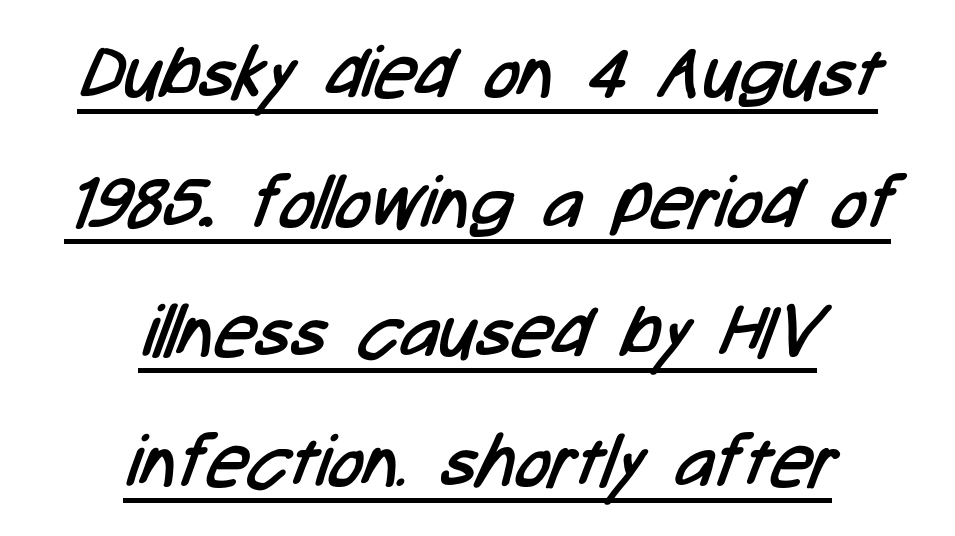
Does the copy run flush right? No — it is centered line by line. A baseline rule has been typeset under these characters. Heaviness? Minimal to ordinary, like unemphasized prose. Look at the tracking — it's just the regular setting, nothing added. The passage shown is typeset with a sans-serif family.
